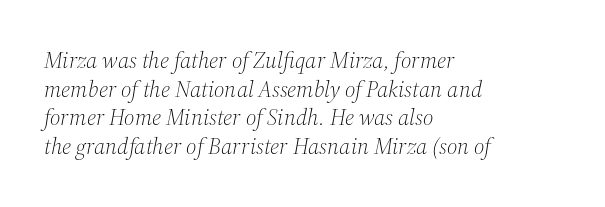
The image shows 23 px text type, italic (leaning right); set left-aligned, normal line spacing (1.25x), normal letter spacing, not underlined.
